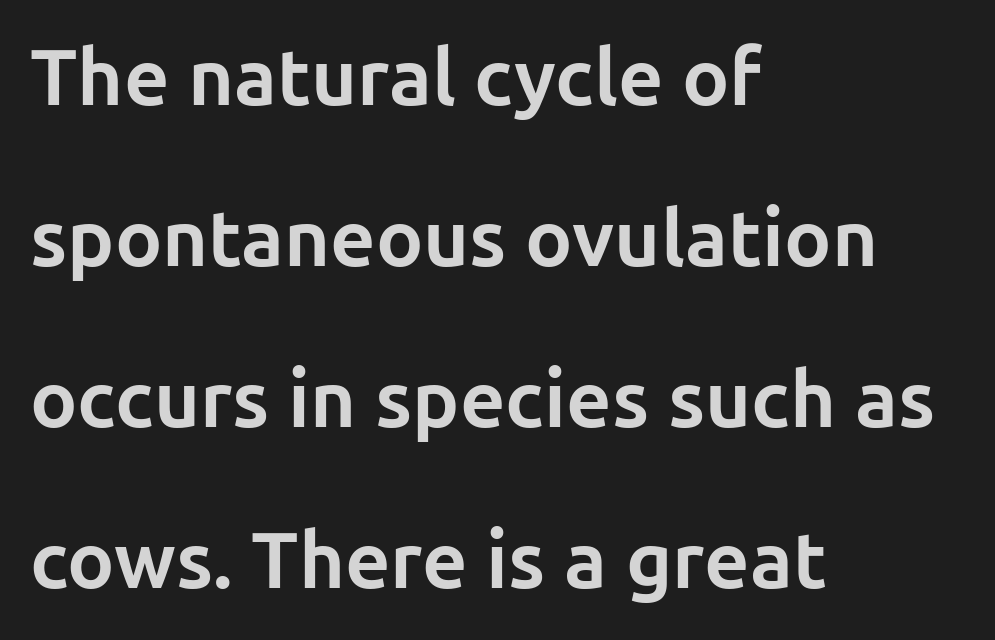
{"serif": "no", "italic": "no", "bold": "yes", "weight": "bold", "width": "normal", "stroke_contrast": "low", "x_height": "medium", "monospaced": "no", "underline": "no", "align": "left", "line_spacing": "loose", "line_spacing_ratio": 2.04, "letter_spacing": "normal", "letter_spacing_em": 0.0, "glyph_px": 79}
